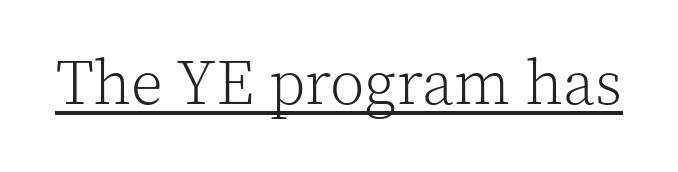
The image shows 63 px light serif type, upright; set normal letter spacing, underlined; a medium x-height.
